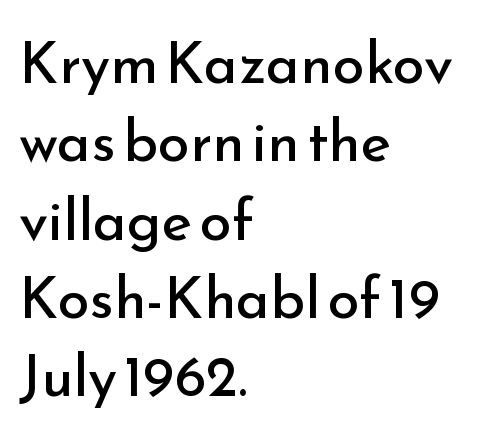
Is this a fixed-width face? No — the glyphs have proportional, varying widths. A bare baseline throughout the passage. The letters stand straight up with perfectly vertical stems. The line texture is even and compact thanks to regular tracking. Each line starts at the same left margin while the right side varies.
